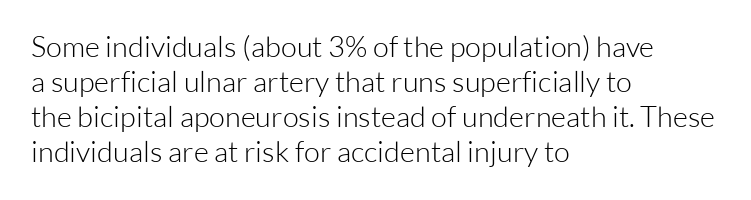
{"serif": "no", "italic": "no", "bold": "no", "weight": "light", "width": "normal", "stroke_contrast": "low", "x_height": "medium", "monospaced": "no", "underline": "no", "align": "left", "line_spacing_ratio": 1.21, "letter_spacing": "normal", "letter_spacing_em": 0.0, "glyph_px": 29}
